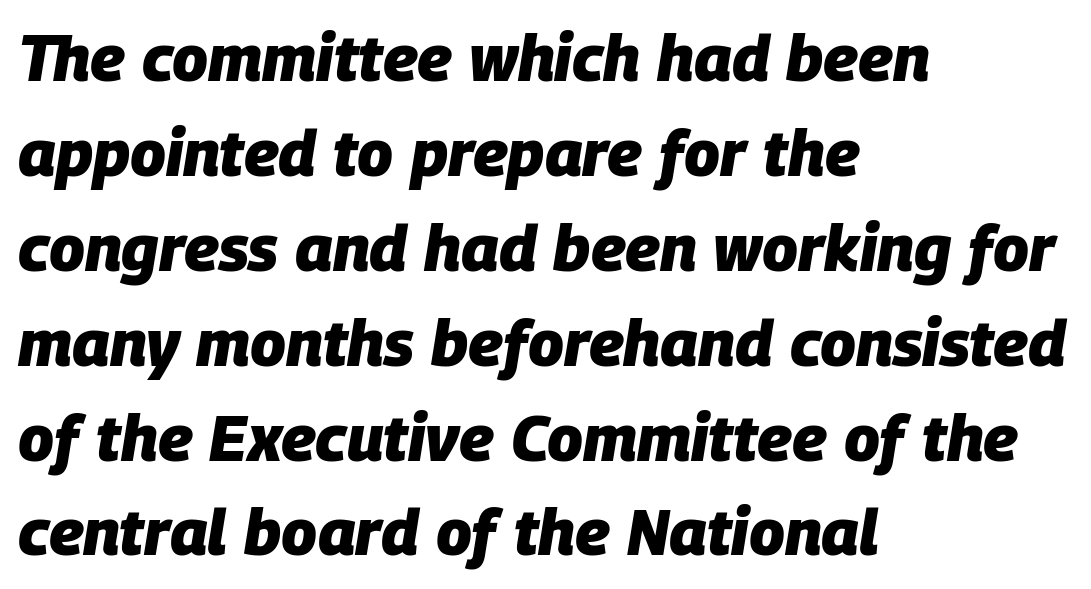
{"italic": "yes", "lean": "right", "slant_degrees": 9, "bold": "yes", "weight": "heavy", "width": "normal", "stroke_contrast": "low", "x_height": "large", "monospaced": "no", "underline": "no", "align": "left", "line_spacing": "normal", "line_spacing_ratio": 1.46, "letter_spacing": "normal", "letter_spacing_em": 0.0, "glyph_px": 65}
